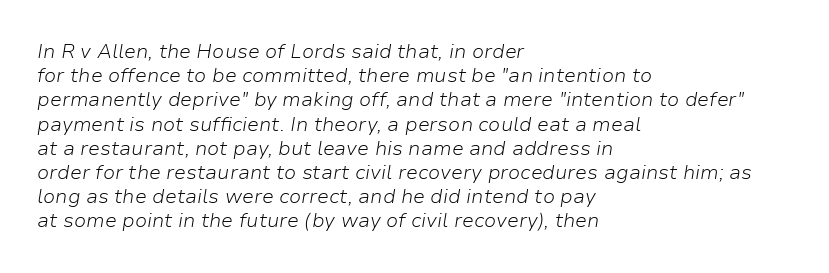
{"italic": "yes", "lean": "right", "slant_degrees": 9, "bold": "no", "underline": "no", "align": "left", "line_spacing_ratio": 1.21, "letter_spacing": "normal", "letter_spacing_em": 0.0, "glyph_px": 20}
